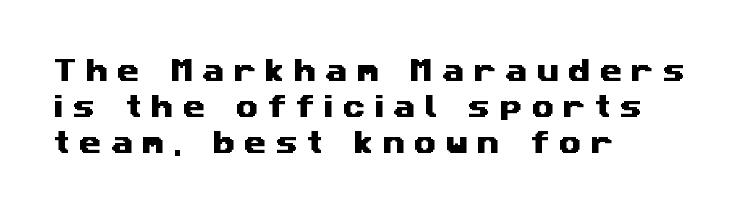
{"underline": "no", "align": "left", "line_spacing": "normal", "line_spacing_ratio": 1.39, "letter_spacing": "wide", "letter_spacing_em": 0.34, "glyph_px": 26}
